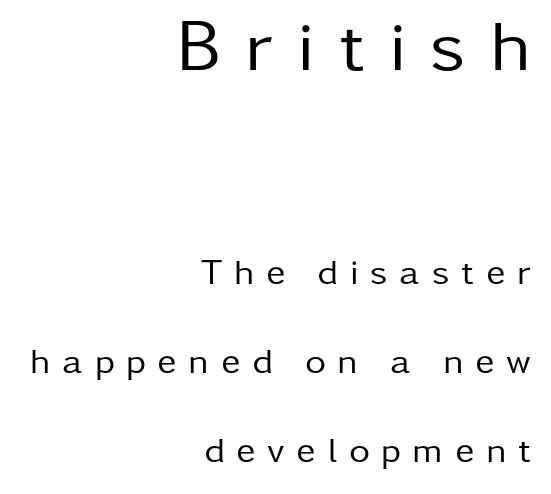
Q: Is the text bold? A: No.
Q: Is the text italic (slanted)? A: No, it is upright.
Q: Is the typeface a serif or a sans-serif typeface? A: Sans-serif.
Q: Is the text underlined? A: No.
Q: How is the paragraph aligned? A: Right-aligned.
Q: Is the spacing between letters normal or unusually wide? A: Unusually wide.
Q: Is the spacing between lines tight, normal or loose? A: Loose.
Q: Which block of text is set in a larger size, the first (top) or the second (bottom)? A: The first (top) one.
Q: Width (condensed, normal, or wide)? A: Normal.
Q: Stroke contrast? A: Low.
Q: x-height? A: Medium.
Q: Monospaced? A: No.
